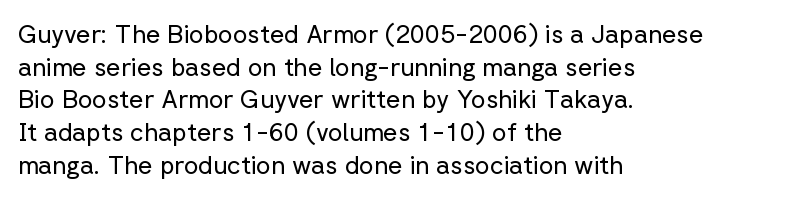
What's the leading like? Ordinary, nothing unusual. The passage shown has conventional tracking throughout. The typography opts for an upright posture over an oblique one. The passage is arranged the way most books set body copy — flush left.
